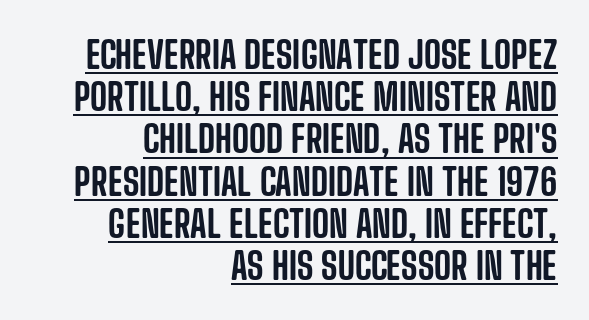
Q: Is the text italic (slanted)? A: No, it is upright.
Q: Is the typeface a serif or a sans-serif typeface? A: Sans-serif.
Q: Is the text underlined? A: Yes.
Q: How is the paragraph aligned? A: Right-aligned.
Q: Is the spacing between letters normal or unusually wide? A: Normal.
Q: Is the spacing between lines tight, normal or loose? A: Tight.
Q: Width (condensed, normal, or wide)? A: Condensed.
Q: Stroke contrast? A: Low.
Q: x-height? A: Large.
Q: Monospaced? A: No.
